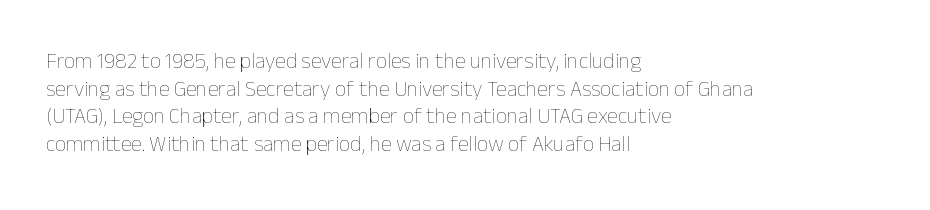
The image shows 22 px text type, upright; set left-aligned, normal line spacing (1.26x), normal letter spacing, not underlined.
